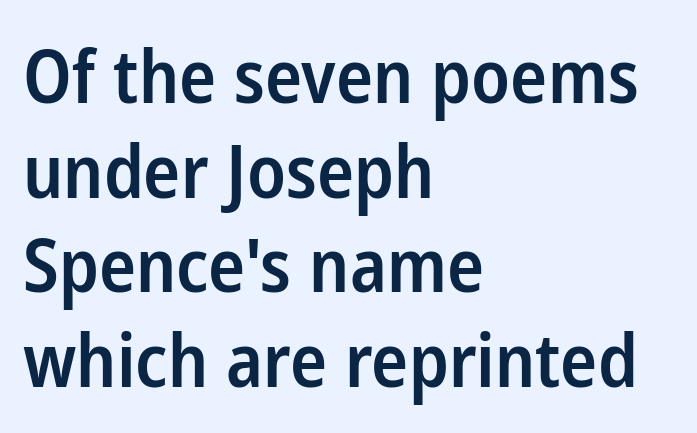
Q: Is the text bold? A: Semi-bold.
Q: Is the text italic (slanted)? A: No, it is upright.
Q: Is the typeface a serif or a sans-serif typeface? A: Sans-serif.
Q: Is the text underlined? A: No.
Q: How is the paragraph aligned? A: Left-aligned.
Q: Is the spacing between letters normal or unusually wide? A: Normal.
Q: Is the spacing between lines tight, normal or loose? A: Normal.
Q: Width (condensed, normal, or wide)? A: Condensed.
Q: Stroke contrast? A: Low.
Q: x-height? A: Medium.
Q: Monospaced? A: No.
